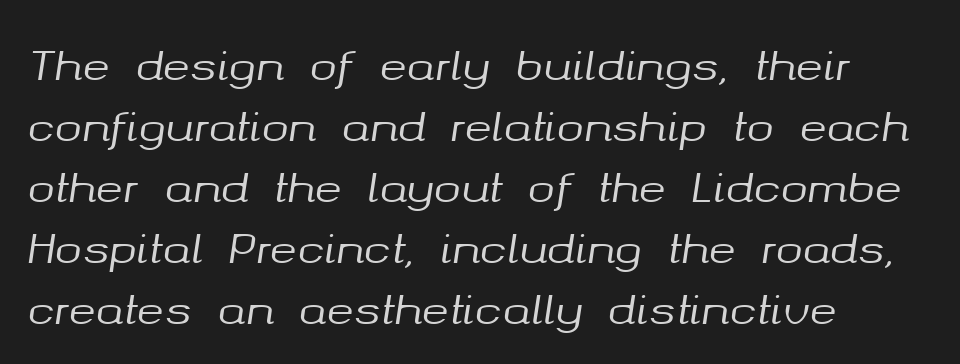
Do the characters align in a grid? No, the font is proportional. The whole block is typeset with a tilt. All the whitespace from short lines collects on the right. Glance below the letters and you will spot only blank space. Interline gaps are of average width in this sample.
